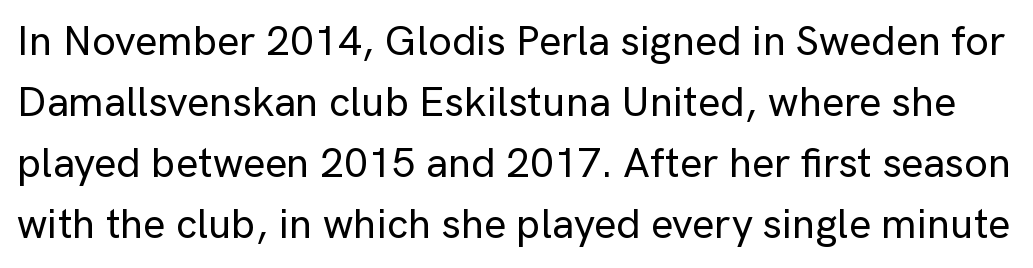
The image shows 42 px sans-serif type, upright; set normal line spacing (1.45x), normal letter spacing, not underlined; low stroke contrast and a medium x-height.
